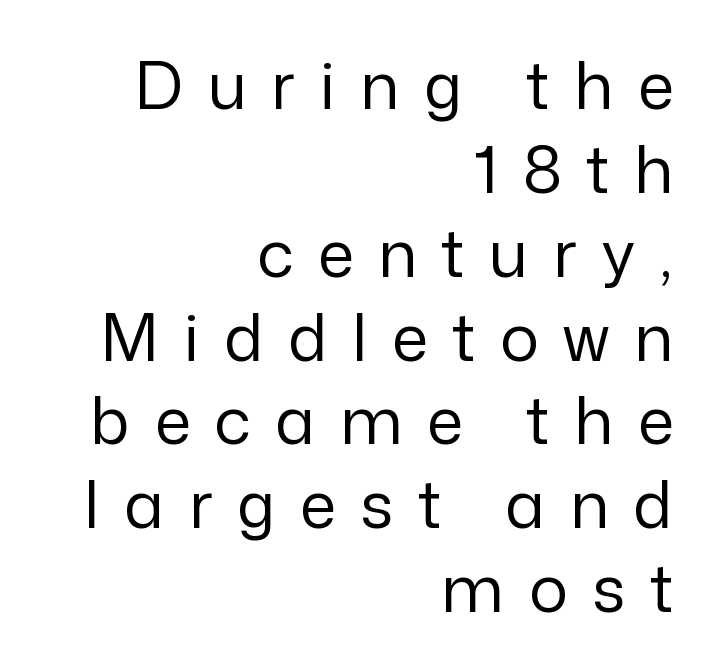
The image shows 65 px regular-weight sans-serif type, upright; set right-aligned, normal line spacing (1.29x), unusually wide letter spacing (+0.38 em), not underlined; low stroke contrast and a medium x-height.
